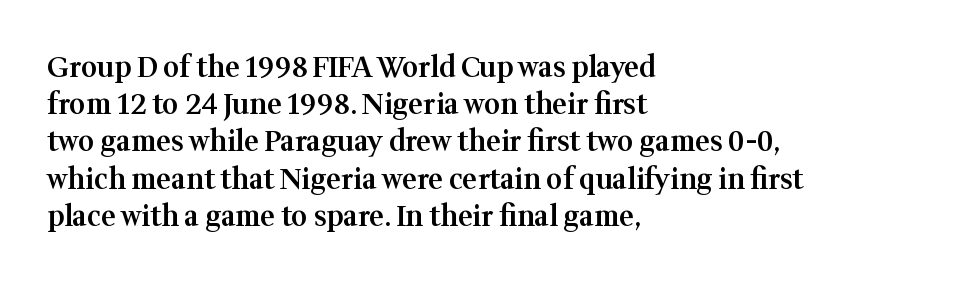
The image shows 28 px semibold serif type, upright; set left-aligned, normal line spacing (1.33x), normal letter spacing, not underlined; medium stroke contrast and a medium x-height.
